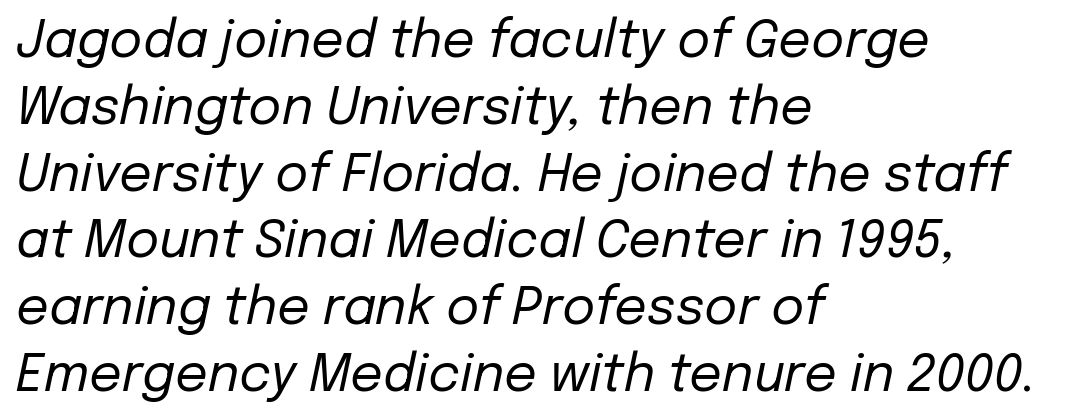
Honestly, there is no underline to notice here at all. The compositor pushed each line to the left boundary. Summary of vertical rhythm: regular, with standard interline spacing. Is this a heavy cut? Hardly; it is regular or lighter.
